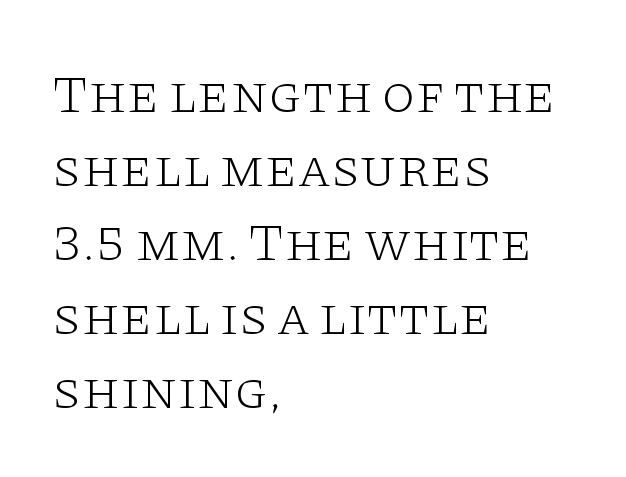
{"serif": "yes", "italic": "no", "bold": "no", "weight": "light", "width": "wide", "stroke_contrast": "low", "x_height": "large", "monospaced": "no", "underline": "no", "align": "left", "line_spacing": "normal", "line_spacing_ratio": 1.37, "letter_spacing": "normal", "letter_spacing_em": 0.0, "glyph_px": 54}
